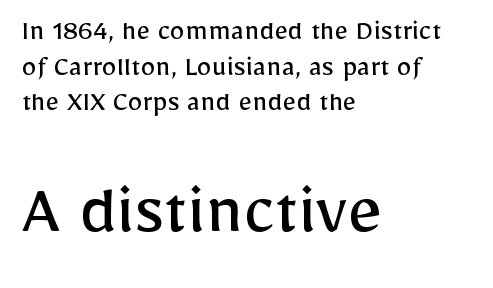
The image shows 75 px regular-weight sans-serif type, upright; set left-aligned, line spacing 1.19x, normal letter spacing, not underlined; the second (bottom) block is 2.5x larger; low stroke contrast and a medium x-height.
